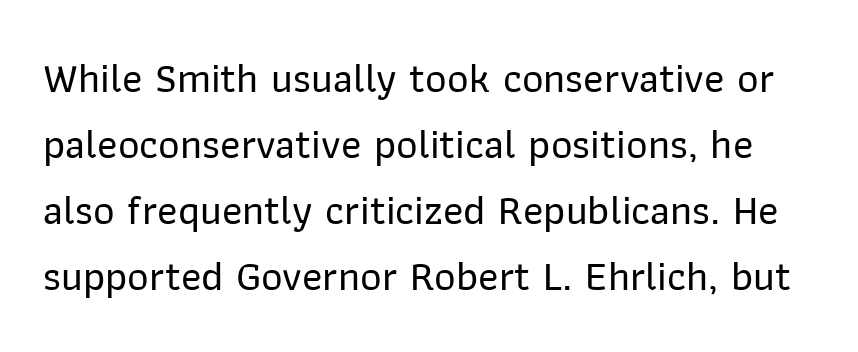
The image shows 42 px sans-serif type, upright; set normal line spacing (1.57x), normal letter spacing, not underlined; low stroke contrast and a medium x-height.
